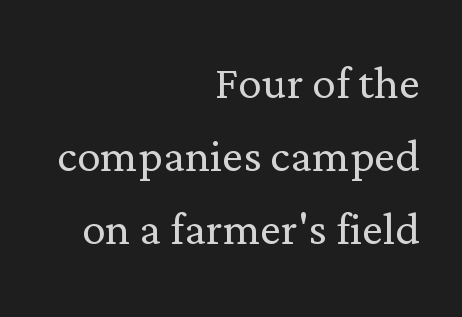
{"serif": "yes", "italic": "no", "bold": "no", "weight": "light", "width": "normal", "stroke_contrast": "low", "x_height": "medium", "monospaced": "no", "underline": "no", "align": "right", "line_spacing_ratio": 1.24, "letter_spacing": "normal", "letter_spacing_em": 0.0, "glyph_px": 59}
